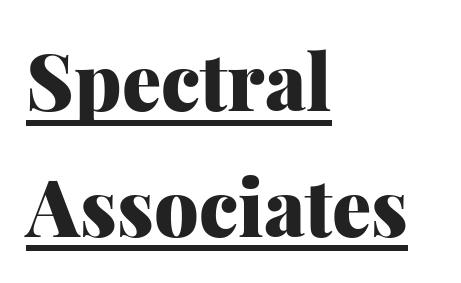
{"serif": "yes", "italic": "no", "bold": "yes", "weight": "heavy", "width": "normal", "stroke_contrast": "medium", "x_height": "medium", "monospaced": "no", "underline": "yes", "align": "left", "line_spacing": "normal", "line_spacing_ratio": 1.61, "letter_spacing": "normal", "letter_spacing_em": 0.0, "glyph_px": 78}
